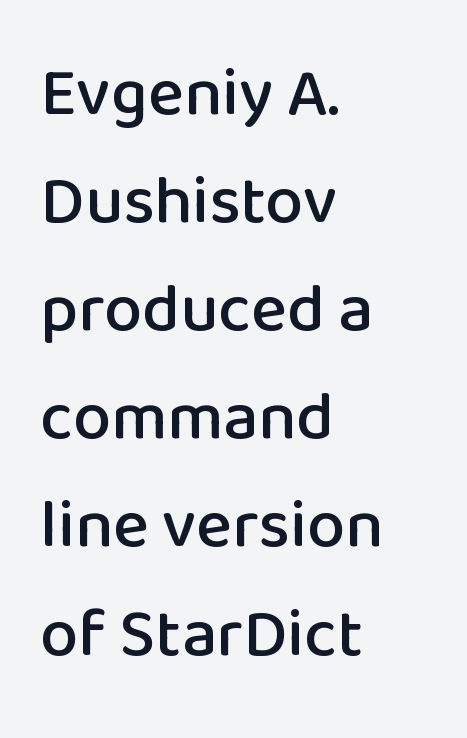
The image shows 68 px sans-serif type, upright; set left-aligned, normal line spacing (1.59x), normal letter spacing, not underlined; low stroke contrast and a medium x-height.
